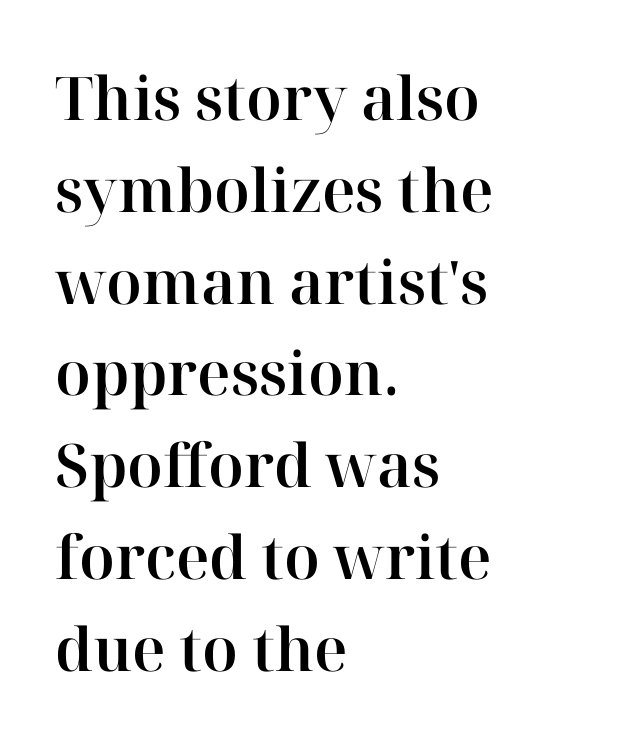
Q: Is the text italic (slanted)? A: No, it is upright.
Q: Is the typeface a serif or a sans-serif typeface? A: Serif.
Q: Is the text underlined? A: No.
Q: How is the paragraph aligned? A: Left-aligned.
Q: Is the spacing between letters normal or unusually wide? A: Normal.
Q: Is the spacing between lines tight, normal or loose? A: Normal.
Q: Width (condensed, normal, or wide)? A: Normal.
Q: Stroke contrast? A: High.
Q: x-height? A: Medium.
Q: Monospaced? A: No.
